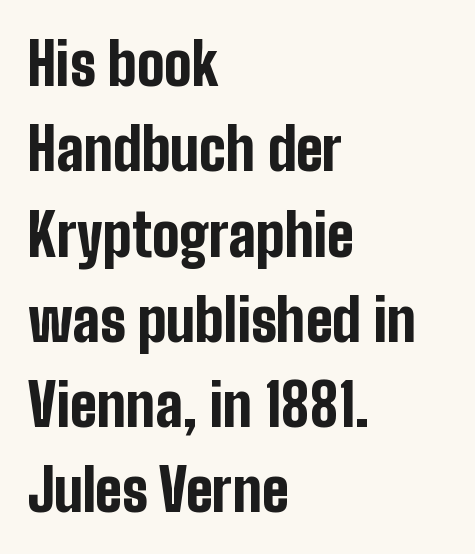
Q: Is the text bold? A: Yes.
Q: Is the text italic (slanted)? A: No, it is upright.
Q: Is the typeface a serif or a sans-serif typeface? A: Sans-serif.
Q: Is the text underlined? A: No.
Q: How is the paragraph aligned? A: Left-aligned.
Q: Is the spacing between letters normal or unusually wide? A: Normal.
Q: Is the spacing between lines tight, normal or loose? A: Normal.
Q: Width (condensed, normal, or wide)? A: Condensed.
Q: Stroke contrast? A: Low.
Q: x-height? A: Medium.
Q: Monospaced? A: No.
